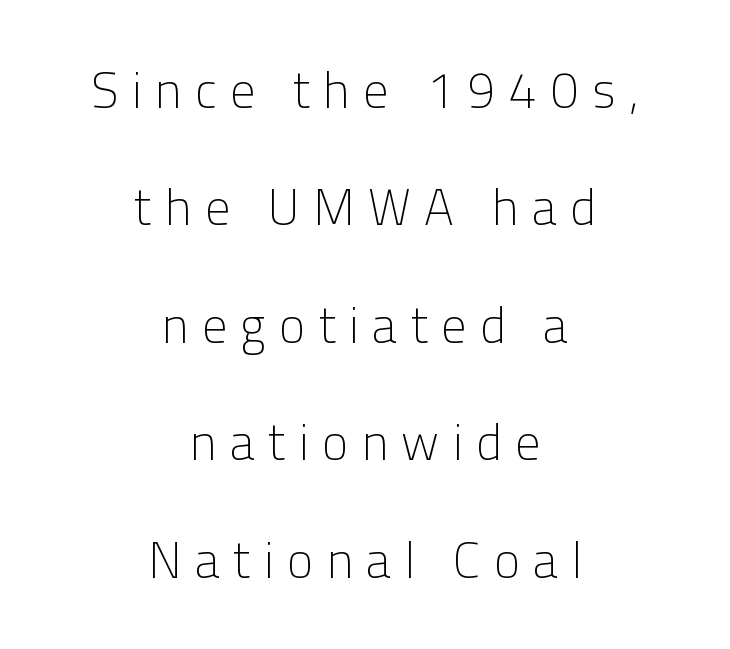
The image shows 50 px light sans-serif type, upright; set centered, loose line spacing (2.35x), unusually wide letter spacing (+0.27 em), not underlined; low stroke contrast and a medium x-height.
